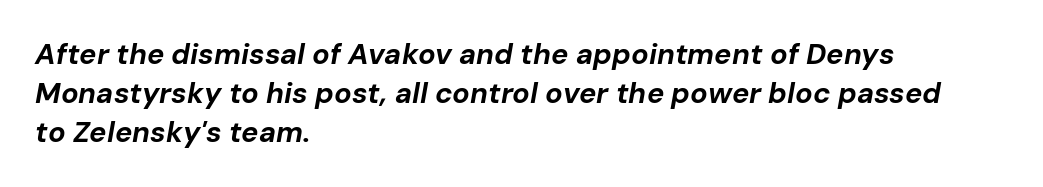
Q: Is the text bold? A: Yes.
Q: Is the text italic (slanted)? A: Yes, it leans right by about 10 degrees.
Q: Is the text underlined? A: No.
Q: How is the paragraph aligned? A: Left-aligned.
Q: Is the spacing between letters normal or unusually wide? A: Normal.
Q: Is the spacing between lines tight, normal or loose? A: Normal.
Q: Width (condensed, normal, or wide)? A: Normal.
Q: Stroke contrast? A: Low.
Q: x-height? A: Medium.
Q: Monospaced? A: No.
